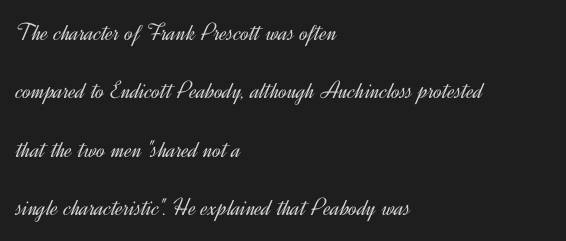
Reading down the column, the eye jumps a long way to each next line. Quick note: underline off. Teacher's note: observe the even left margin — that is flush-left alignment. No extra tracking has been applied to these lines. Summary of weight: not heavy and not bold.
